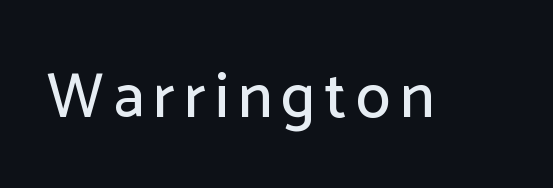
{"serif": "no", "italic": "no", "width": "normal", "stroke_contrast": "low", "x_height": "medium", "monospaced": "no", "underline": "no", "glyph_px": 63}
